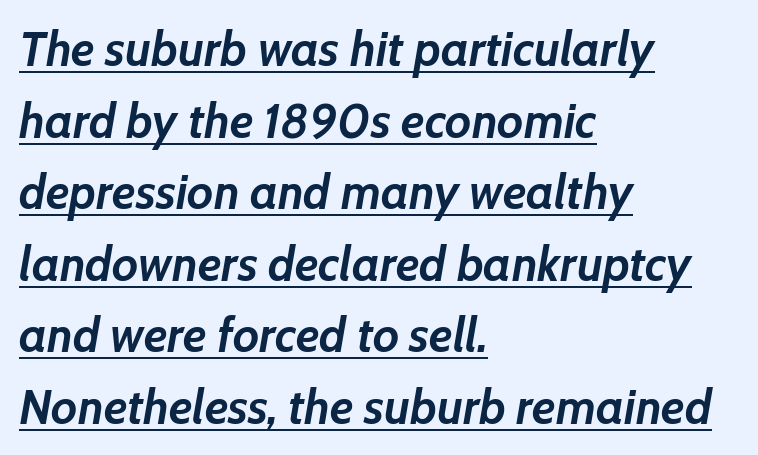
{"italic": "yes", "lean": "right", "slant_degrees": 7, "bold": "yes", "weight": "semibold", "width": "normal", "stroke_contrast": "low", "x_height": "medium", "monospaced": "no", "underline": "yes", "align": "left", "line_spacing": "normal", "line_spacing_ratio": 1.49, "letter_spacing": "normal", "letter_spacing_em": 0.0, "glyph_px": 48}
